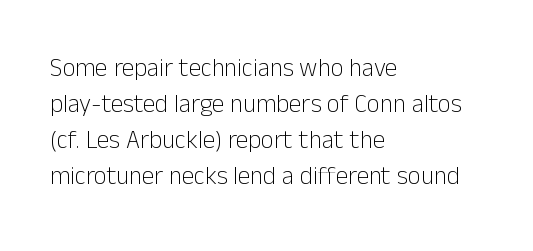
Q: Is the text bold? A: No.
Q: Is the text italic (slanted)? A: No, it is upright.
Q: Is the text underlined? A: No.
Q: How is the paragraph aligned? A: Left-aligned.
Q: Is the spacing between letters normal or unusually wide? A: Normal.
Q: Is the spacing between lines tight, normal or loose? A: Normal.
